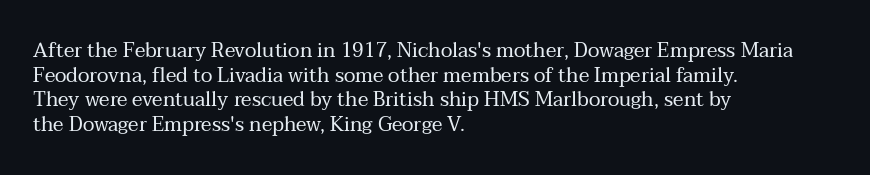
{"italic": "no", "bold": "no", "underline": "no", "align": "left", "line_spacing_ratio": 1.23, "letter_spacing": "normal", "letter_spacing_em": 0.0, "glyph_px": 20}
